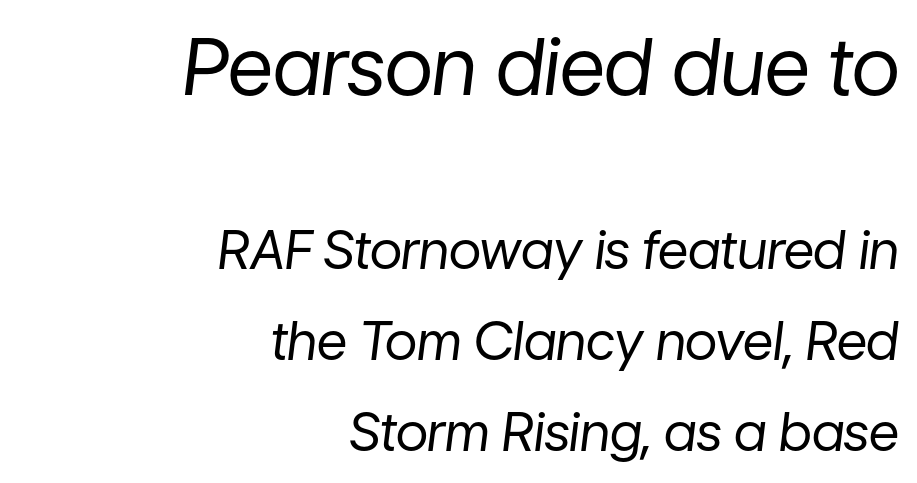
{"italic": "yes", "lean": "right", "slant_degrees": 7, "bold": "no", "weight": "regular", "width": "normal", "stroke_contrast": "low", "x_height": "medium", "monospaced": "no", "underline": "no", "align": "right", "line_spacing_ratio": 1.72, "letter_spacing": "normal", "letter_spacing_em": 0.0, "larger_block": "first", "size_ratio": 1.49, "glyph_px": 79}
